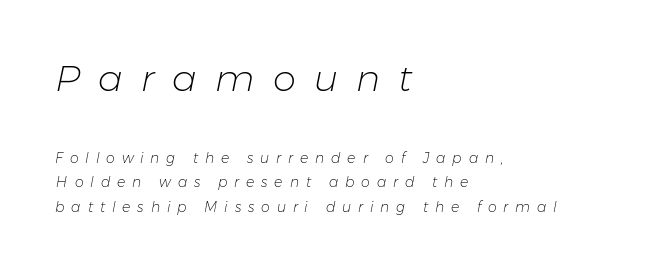
Tall strokes in this sample are angled rather than plumb. The text block is weighted toward the left margin, trailing off unevenly rightward. The letters advance in unequal steps, a hallmark of proportional type. Size hierarchy here favors the leading block over the trailing one. Substantial extra tracking has been applied to these lines.
